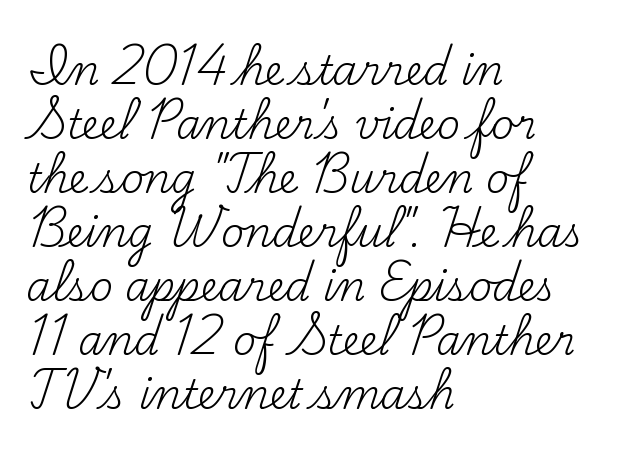
The image shows 40 px regular-weight serif type; set left-aligned, normal line spacing (1.35x), normal letter spacing, not underlined; medium stroke contrast and a small x-height.
